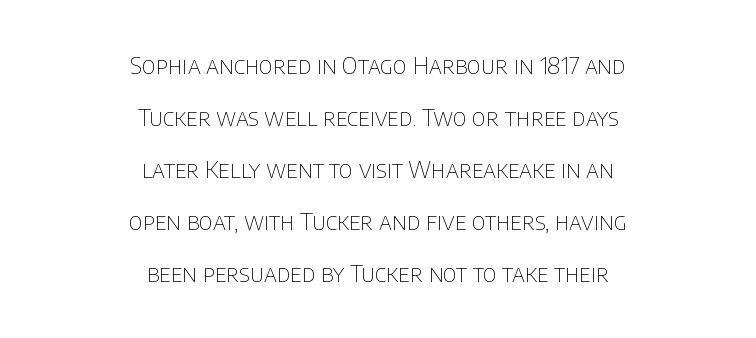
Notice the wide empty band between every row — that's loose leading. Words appear dense and cohesive because spacing is normal. No word sits above an underline. This is roman type, the default non-slanted kind. The paragraph shown floats in the horizontal middle. The typesetting does not lean heavy: it is not bold.
